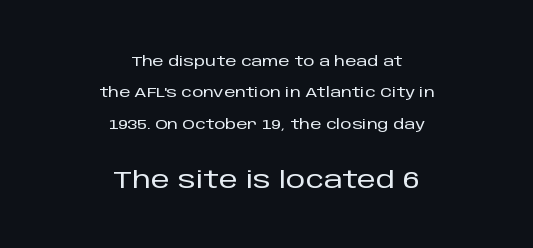
Q: Is the text italic (slanted)? A: No, it is upright.
Q: Is the text underlined? A: No.
Q: How is the paragraph aligned? A: Centered.
Q: Is the spacing between letters normal or unusually wide? A: Normal.
Q: Is the spacing between lines tight, normal or loose? A: Loose.
Q: Which block of text is set in a larger size, the first (top) or the second (bottom)? A: The second (bottom) one.
